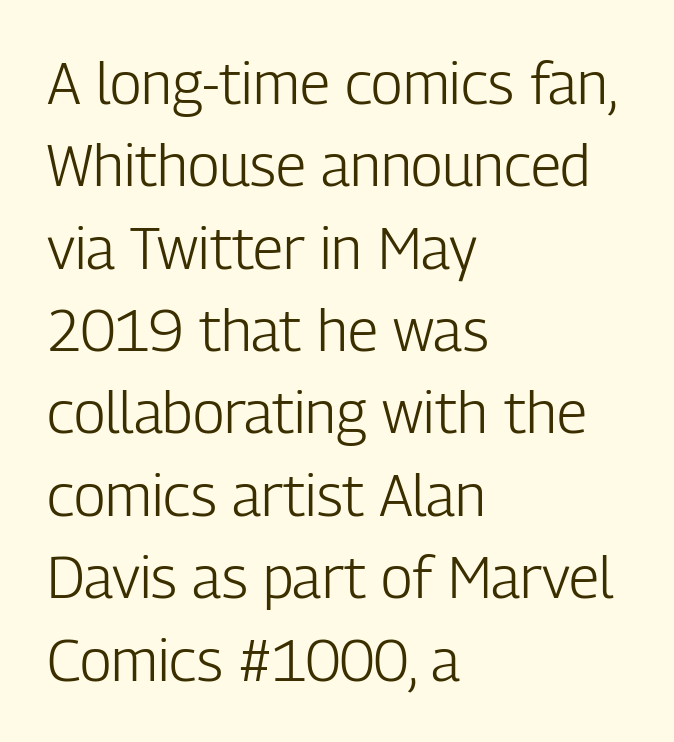
{"serif": "no", "italic": "no", "bold": "no", "weight": "light", "width": "condensed", "stroke_contrast": "low", "x_height": "medium", "monospaced": "no", "underline": "no", "align": "left", "line_spacing": "normal", "line_spacing_ratio": 1.42, "letter_spacing": "normal", "letter_spacing_em": 0.0, "glyph_px": 58}
